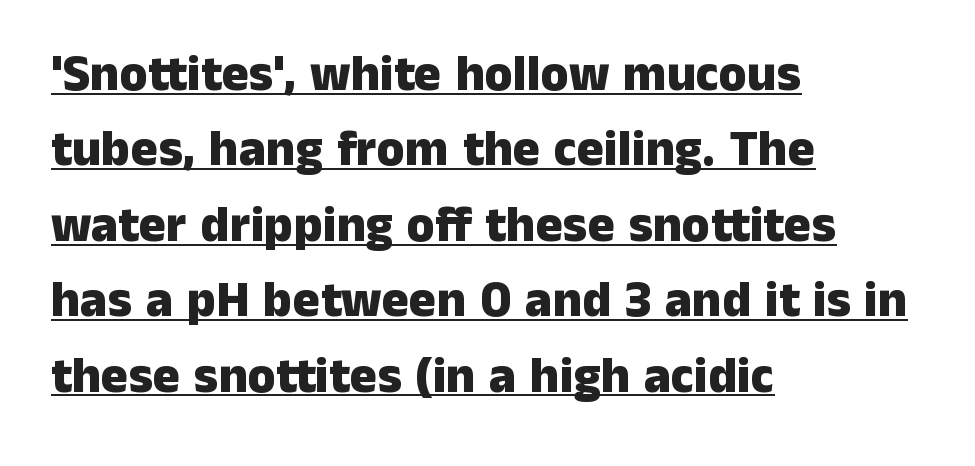
In terms of letterform style, serifs are entirely absent. Do the letters lean? They stand straight. Plenty of ink on the page — the face is bold. The letters sit at their default tracking, neither squeezed nor spread. The face used here is proportionally spaced, like ordinary book or web type.
